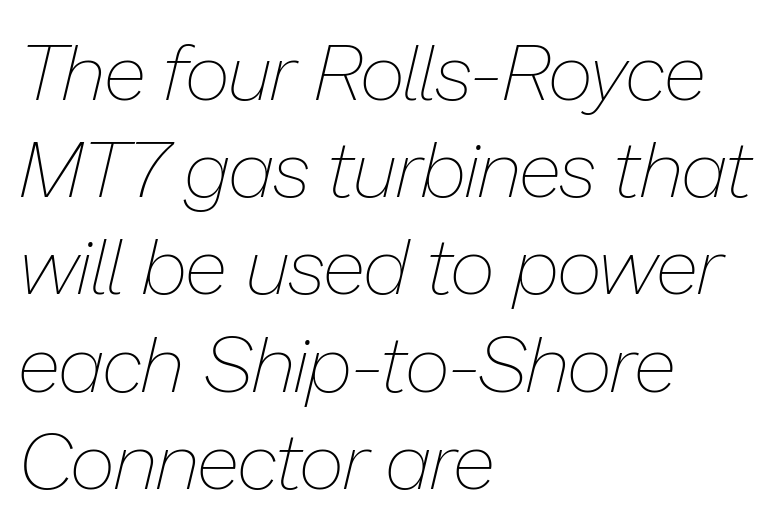
{"italic": "yes", "lean": "right", "slant_degrees": 13, "bold": "no", "weight": "thin", "width": "normal", "stroke_contrast": "low", "x_height": "medium", "monospaced": "no", "underline": "no", "align": "left", "line_spacing_ratio": 1.23, "letter_spacing": "normal", "letter_spacing_em": 0.0, "glyph_px": 79}
